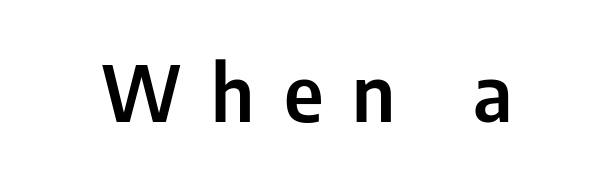
Q: Is the text italic (slanted)? A: No, it is upright.
Q: Is the typeface a serif or a sans-serif typeface? A: Sans-serif.
Q: Is the text underlined? A: No.
Q: Is the spacing between letters normal or unusually wide? A: Unusually wide.
Q: Width (condensed, normal, or wide)? A: Condensed.
Q: Stroke contrast? A: Low.
Q: x-height? A: Medium.
Q: Monospaced? A: No.
